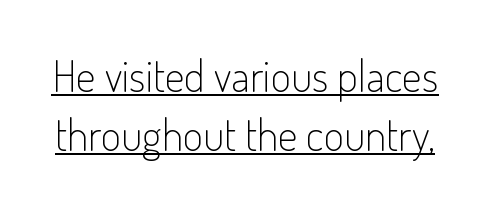
Examine the stroke ends and you'll find no serifs. You can tell it's not italic because the verticals are truly vertical. A typographer would call this underscored text. The rendering uses natural spacing where letterforms have individual widths. A normal amount of white space separates one row of letters from the next. Words appear dense and cohesive because spacing is normal.
